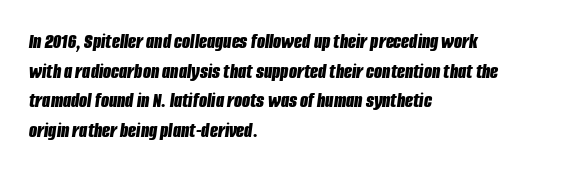
Summary of weight: heavy, a full bold. Students, observe: this is what conventionally led text looks like. Typeset ragged right — the left edge is the straight one. In terms of letterspacing, this is plain default setting. The space beneath each line is pristine and unruled. The passage shown leans; its letterforms are oblique.
